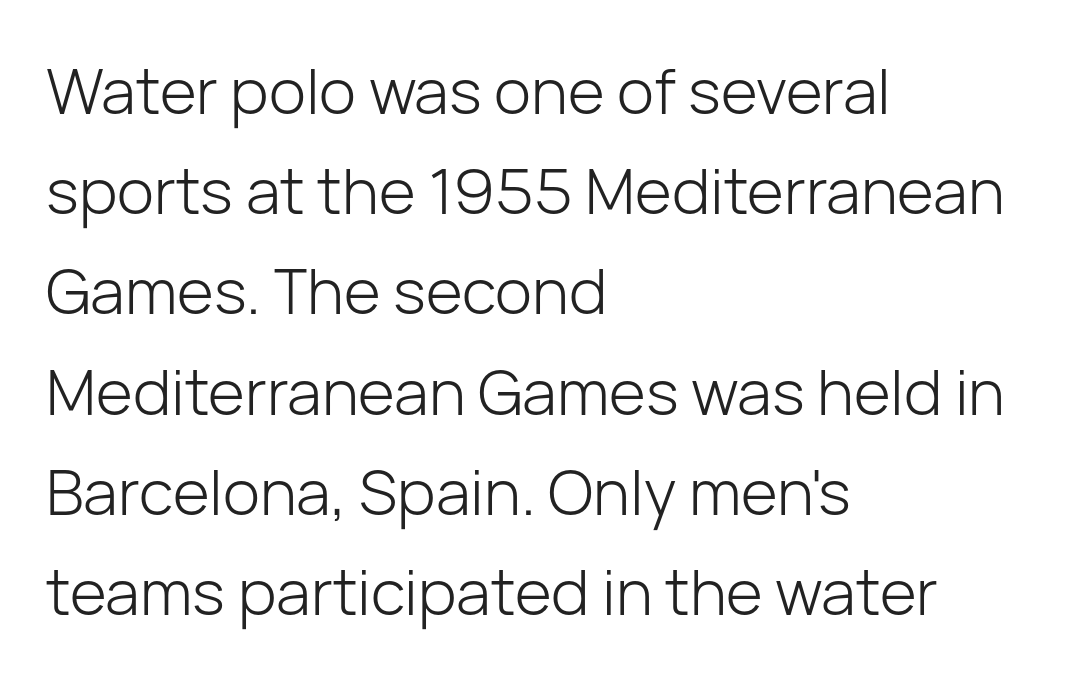
Short and long lines alike share a common starting point at left. Compared with a typical body face, this is equally light or lighter still. The text was rendered using a sans face with plain stroke endings. Vertically, the passage feels balanced, rows spaced as you'd expect. Each letter keeps its own natural width here, so spacing adapts to shape.
